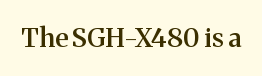
The image shows 26 px text type, upright; set normal letter spacing, not underlined.
